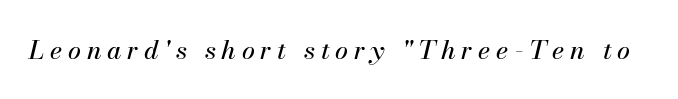
The image shows 26 px text type, italic (leaning right); set unusually wide letter spacing (+0.22 em), not underlined.
